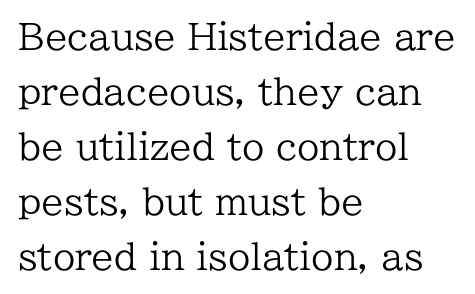
Q: Is the text bold? A: No.
Q: Is the text italic (slanted)? A: No, it is upright.
Q: Is the typeface a serif or a sans-serif typeface? A: Serif.
Q: Is the text underlined? A: No.
Q: How is the paragraph aligned? A: Left-aligned.
Q: Is the spacing between letters normal or unusually wide? A: Normal.
Q: Is the spacing between lines tight, normal or loose? A: Normal.
Q: Width (condensed, normal, or wide)? A: Normal.
Q: Stroke contrast? A: Low.
Q: x-height? A: Medium.
Q: Monospaced? A: No.
